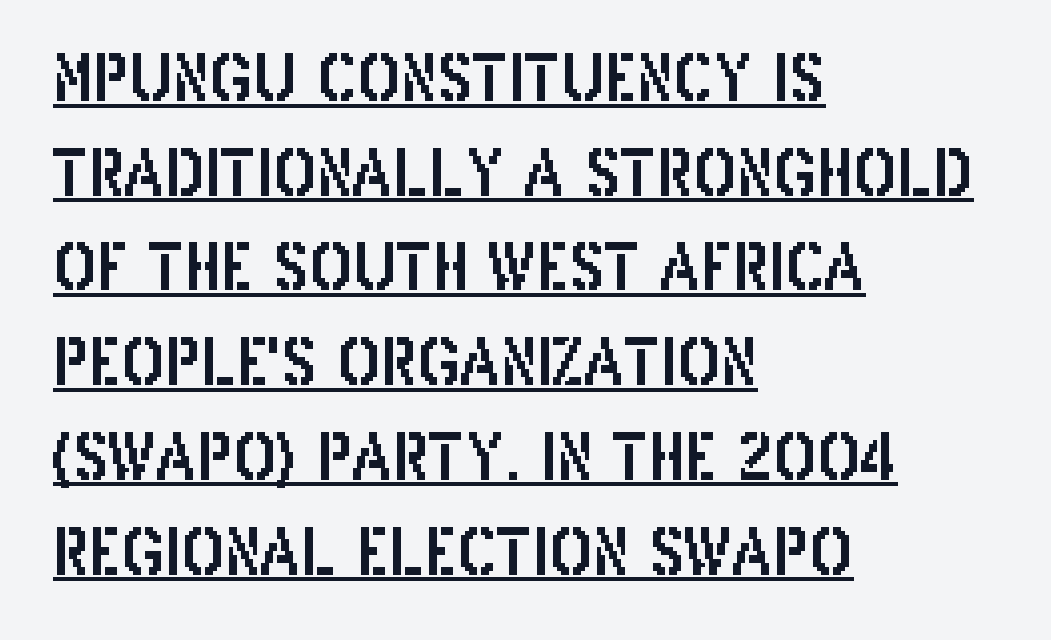
The image shows 64 px condensed sans-serif type, upright; set left-aligned, normal line spacing (1.48x), normal letter spacing, underlined; low stroke contrast and a large x-height.
